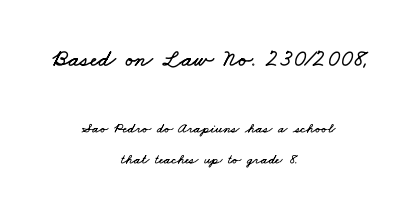
Q: Is the text underlined? A: No.
Q: How is the paragraph aligned? A: Centered.
Q: Is the spacing between letters normal or unusually wide? A: Normal.
Q: Is the spacing between lines tight, normal or loose? A: Loose.
Q: Which block of text is set in a larger size, the first (top) or the second (bottom)? A: The first (top) one.
